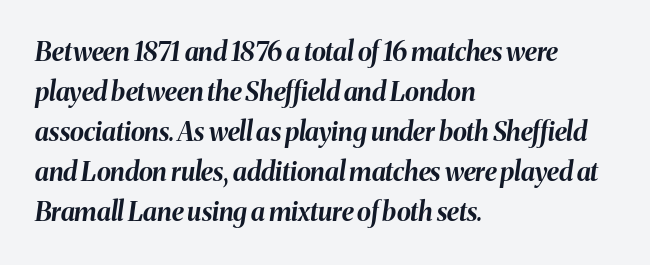
{"italic": "yes", "lean": "right", "slant_degrees": 8, "bold": "yes", "underline": "no", "align": "left", "line_spacing": "normal", "line_spacing_ratio": 1.54, "letter_spacing": "normal", "letter_spacing_em": 0.0, "glyph_px": 26}
